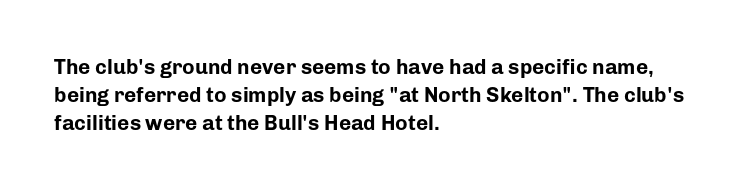
{"italic": "no", "bold": "yes", "underline": "no", "align": "left", "line_spacing": "normal", "line_spacing_ratio": 1.34, "letter_spacing": "normal", "letter_spacing_em": 0.0, "glyph_px": 21}
